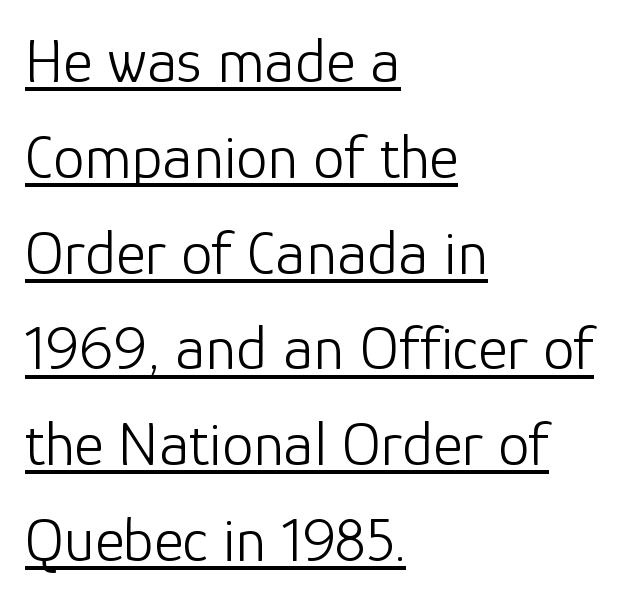
The image shows 63 px light sans-serif type, upright; set left-aligned, normal line spacing (1.52x), normal letter spacing, underlined; low stroke contrast and a medium x-height.
